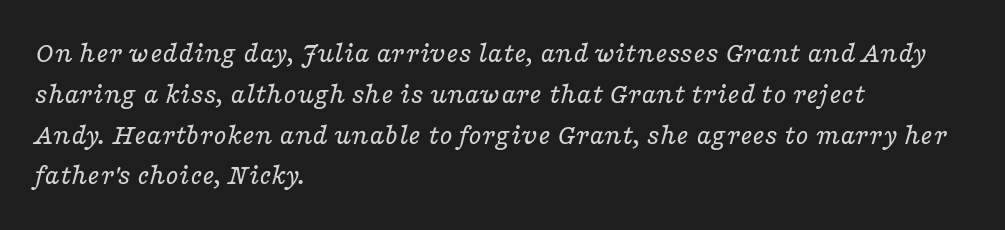
{"serif": "yes", "italic": "yes", "lean": "right", "slant_degrees": 16, "bold": "no", "weight": "regular", "width": "wide", "stroke_contrast": "low", "x_height": "medium", "monospaced": "no", "underline": "no", "align": "left", "line_spacing": "normal", "line_spacing_ratio": 1.36, "letter_spacing": "normal", "letter_spacing_em": 0.0, "glyph_px": 30}
